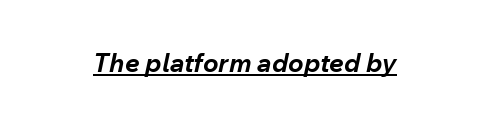
You can see a thin bar hugging the bottom of the glyphs. Students, note that the glyphs here touch the page at normal intervals. I'd describe the lettering as bold — thick and assertive. This sample uses an oblique cut, with every glyph tilted off the vertical.
